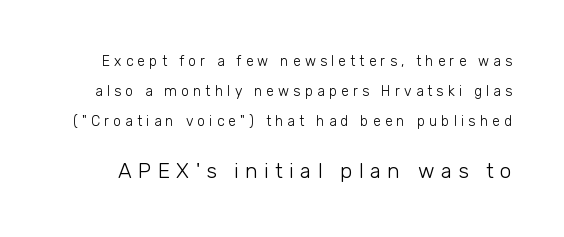
{"italic": "no", "bold": "no", "underline": "no", "line_spacing": "loose", "line_spacing_ratio": 2.13, "letter_spacing": "wide", "letter_spacing_em": 0.3, "larger_block": "second", "size_ratio": 1.5, "glyph_px": 21}
